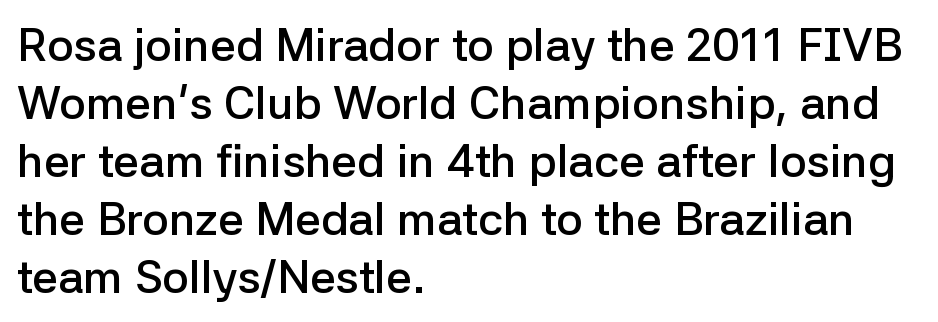
{"serif": "no", "italic": "no", "bold": "semi", "weight": "semibold", "width": "normal", "stroke_contrast": "low", "x_height": "medium", "monospaced": "no", "underline": "no", "align": "left", "line_spacing": "normal", "line_spacing_ratio": 1.26, "letter_spacing": "normal", "letter_spacing_em": 0.0, "glyph_px": 46}
